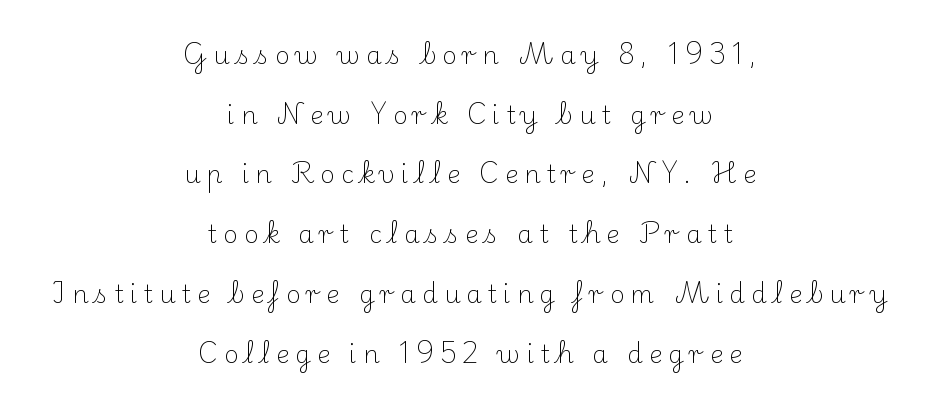
The image shows 25 px text type, upright; set centered, loose line spacing (2.39x), unusually wide letter spacing (+0.24 em), not underlined.
